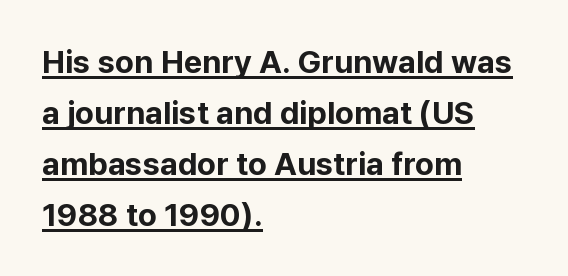
Q: Is the text bold? A: Yes.
Q: Is the text italic (slanted)? A: No, it is upright.
Q: Is the typeface a serif or a sans-serif typeface? A: Sans-serif.
Q: Is the text underlined? A: Yes.
Q: How is the paragraph aligned? A: Left-aligned.
Q: Is the spacing between letters normal or unusually wide? A: Normal.
Q: Is the spacing between lines tight, normal or loose? A: Normal.
Q: Width (condensed, normal, or wide)? A: Normal.
Q: Stroke contrast? A: Low.
Q: x-height? A: Medium.
Q: Monospaced? A: No.
